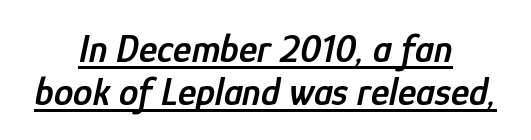
{"italic": "yes", "lean": "right", "slant_degrees": 12, "bold": "semi", "weight": "semibold", "width": "condensed", "stroke_contrast": "low", "x_height": "medium", "monospaced": "no", "underline": "yes", "align": "center", "line_spacing": "tight", "line_spacing_ratio": 1.1, "letter_spacing": "normal", "letter_spacing_em": 0.0, "glyph_px": 39}
